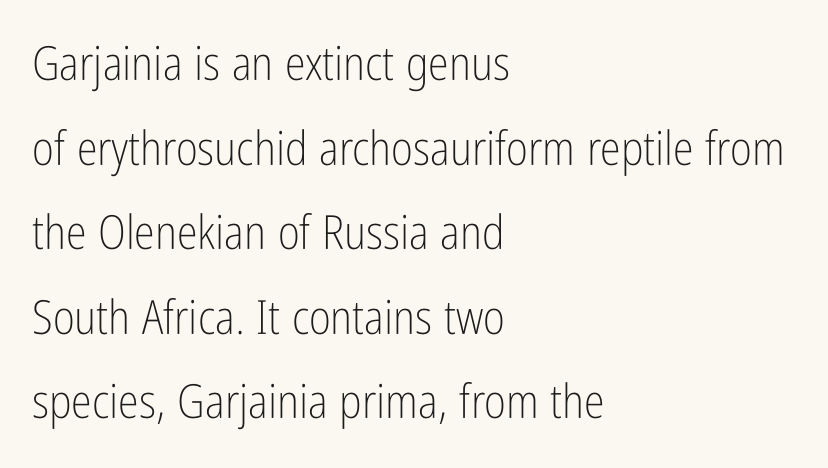
The rendering uses natural spacing where letterforms have individual widths. This is not heavy type; no bold has been used. Does the copy run flush right? No — it runs flush left. The strip under each line holds only bare page.
